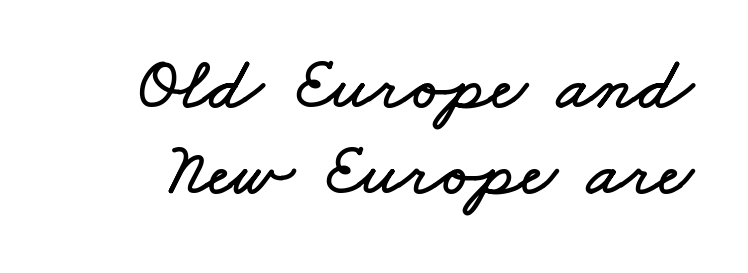
The image shows 76 px wide type; set tight line spacing (1.13x), normal letter spacing, not underlined; low stroke contrast and a small x-height.
